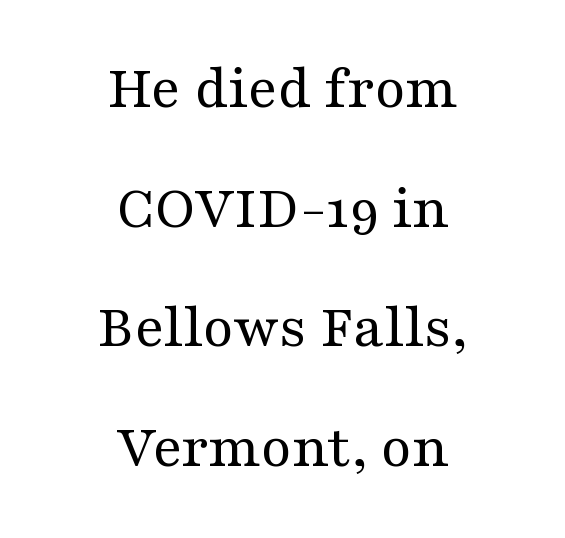
This is serif lettering, the kind often seen in printed books. When letters stand straight like this, we call the style roman or upright. Nothing unusual about the tracking: characters are spaced as the font intends. The passage is arranged like a title page — every line centered. Character widths vary here, with narrow letters taking less room than wide ones. Summary of weight: not heavy and not bold.
